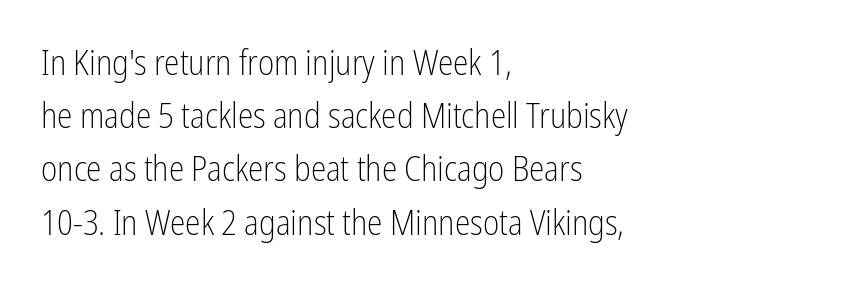
Descenders are the only things crossing below the line. The lettering holds an erect, upright posture throughout. Spacing verdict: proportional, widths tailored to each character. The face used here is a sans, in the tradition of grotesques and geometrics. Vertical stems look standard width or narrower in stroke.
